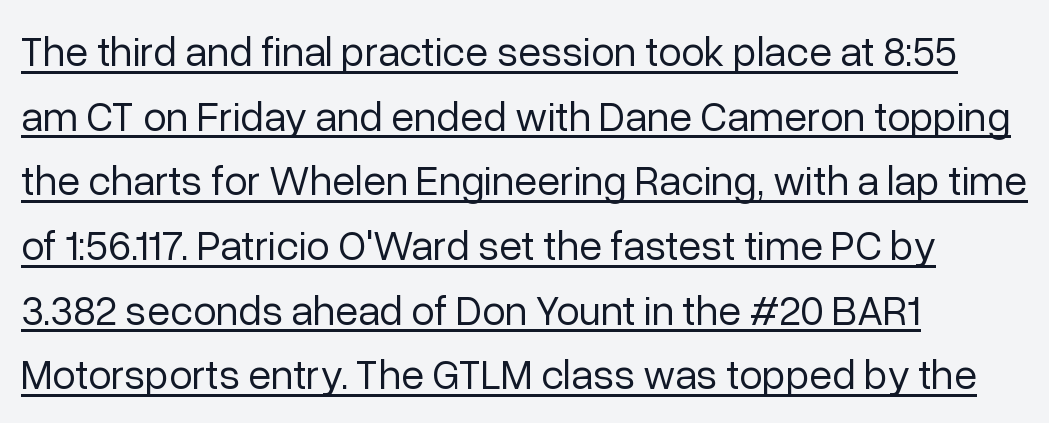
Every character sits straight up, as roman type does. Is this a fixed-width face? No — the glyphs have proportional, varying widths. In terms of letterform style, serifs are entirely absent. This reads as an unemphasized weight, regular at the heaviest. This sample is left-justified, so line endings fall wherever the words run out.
